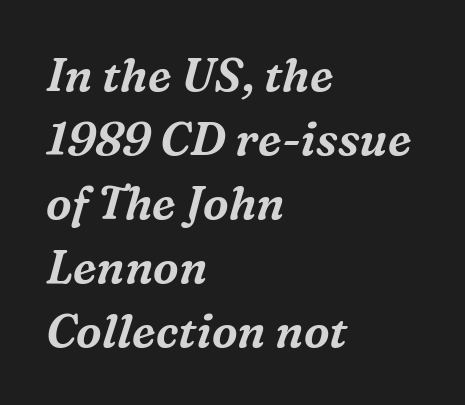
The image shows 46 px serif type, italic (leaning right); set left-aligned, normal line spacing (1.39x), normal letter spacing, not underlined; medium stroke contrast and a medium x-height.
